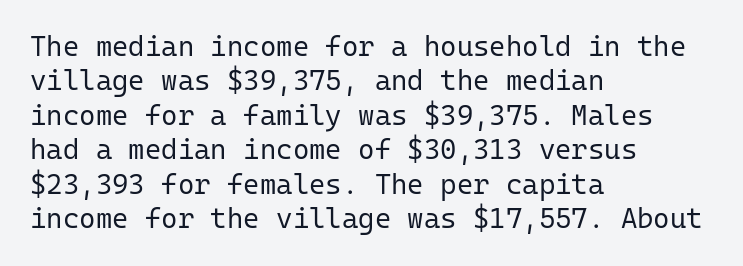
The image shows 28 px regular-weight sans-serif type, upright, monospaced; set left-aligned, line spacing 1.23x, normal letter spacing, not underlined; low stroke contrast and a medium x-height.
